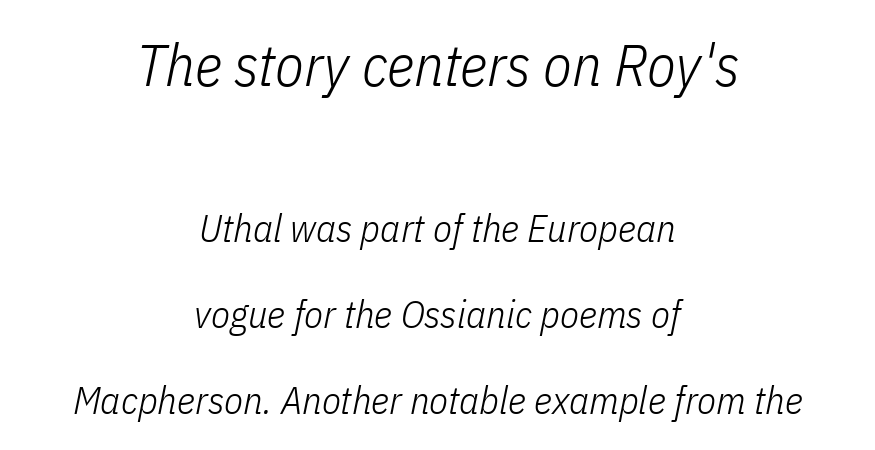
The image shows 59 px light, condensed type, italic (leaning right); set centered, loose line spacing (2.2x), normal letter spacing, not underlined; the first (top) block is 1.51x larger; low stroke contrast and a medium x-height.
